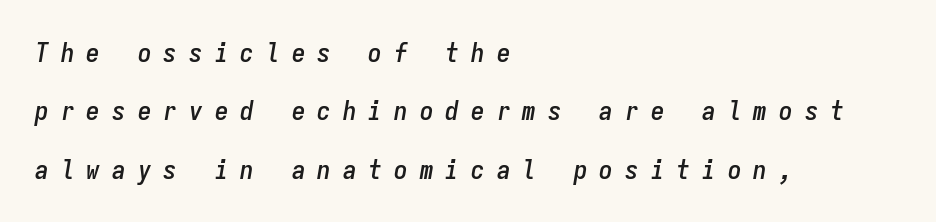
Letters rest on an invisible, unmarked baseline. The axis of the letterforms is tilted away from vertical. Short note: letters widely spaced. Typeset ragged right — the left edge is the straight one.
